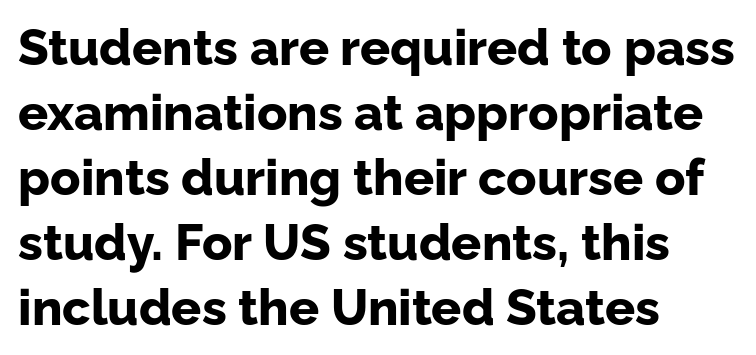
The image shows 50 px bold sans-serif type, upright; set left-aligned, normal line spacing (1.3x), normal letter spacing, not underlined; low stroke contrast and a medium x-height.
